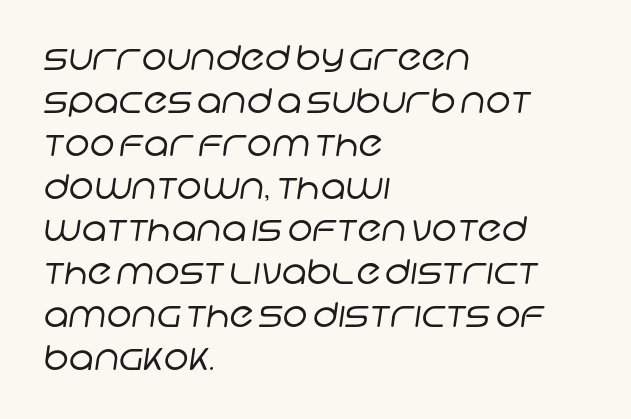
The image shows 34 px regular-weight sans-serif type; set left-aligned, normal line spacing (1.26x), normal letter spacing, not underlined; low stroke contrast and a large x-height.
